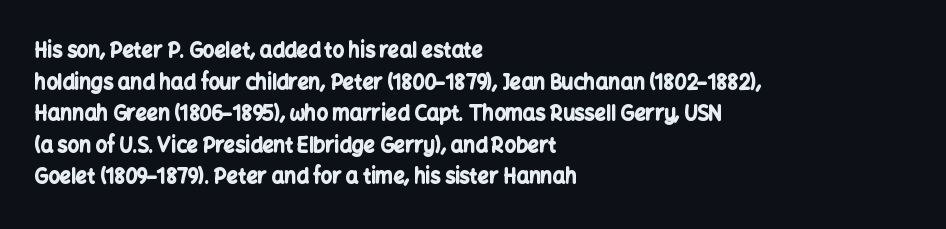
The image shows 20 px bold type, upright; set left-aligned, normal line spacing (1.58x), normal letter spacing, not underlined.
